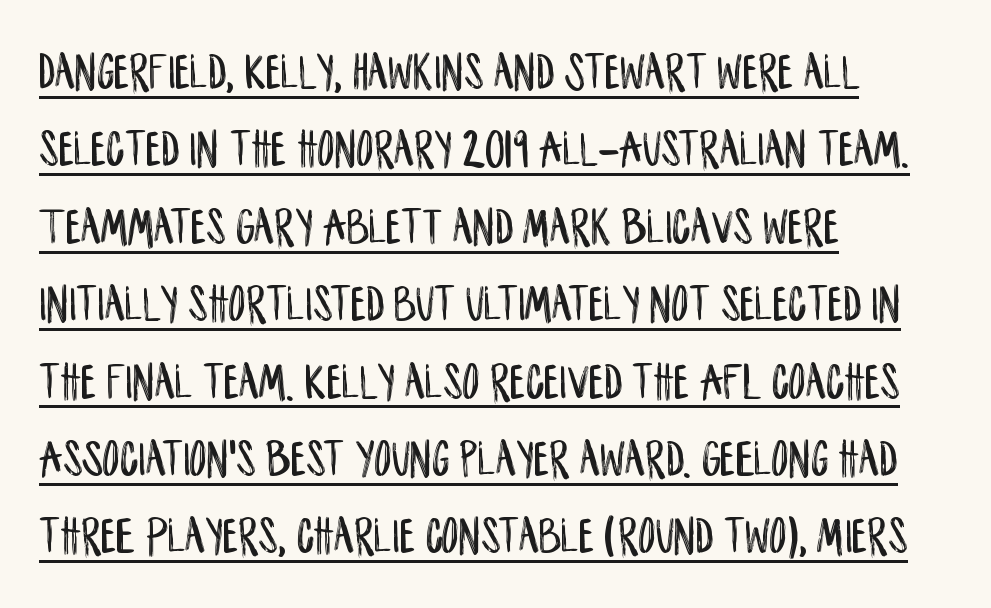
The image shows 53 px condensed sans-serif type, upright; set left-aligned, normal line spacing (1.46x), normal letter spacing, underlined; low stroke contrast and a large x-height.
